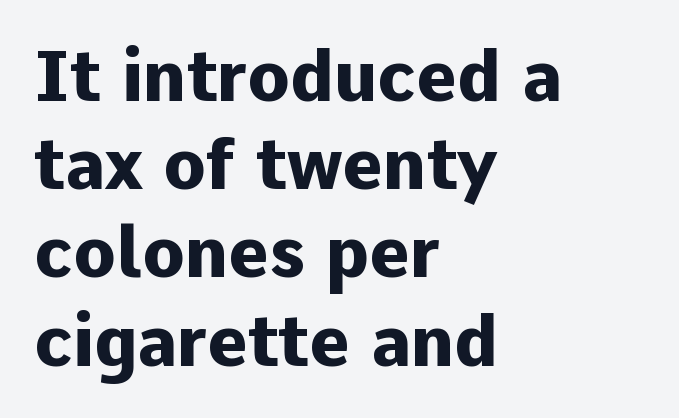
Q: Is the text bold? A: Yes.
Q: Is the text italic (slanted)? A: No, it is upright.
Q: Is the typeface a serif or a sans-serif typeface? A: Sans-serif.
Q: Is the text underlined? A: No.
Q: How is the paragraph aligned? A: Left-aligned.
Q: Is the spacing between letters normal or unusually wide? A: Normal.
Q: Is the spacing between lines tight, normal or loose? A: Normal.
Q: Width (condensed, normal, or wide)? A: Normal.
Q: Stroke contrast? A: Low.
Q: x-height? A: Medium.
Q: Monospaced? A: No.
